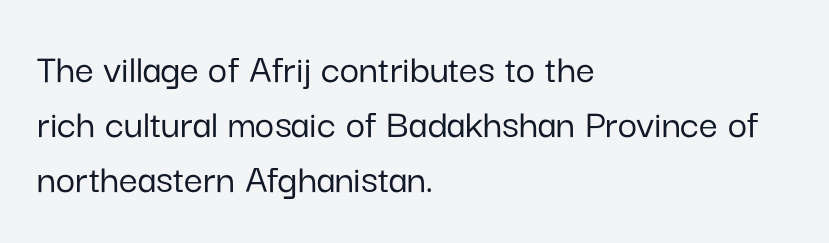
There is no visible air inserted between adjacent glyphs. Stroke terminals: plain, sans-serif. Vertically, the passage feels balanced, rows spaced as you'd expect. A typesetter would call this proportional, since set widths differ per character. The type sits square on the baseline with zero lean.
